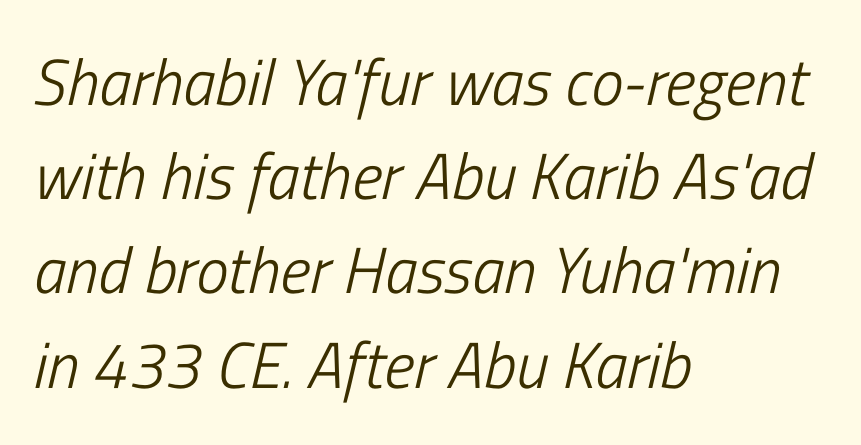
The image shows 65 px light, condensed type, italic (leaning right); set left-aligned, normal line spacing (1.45x), normal letter spacing, not underlined; low stroke contrast and a medium x-height.
